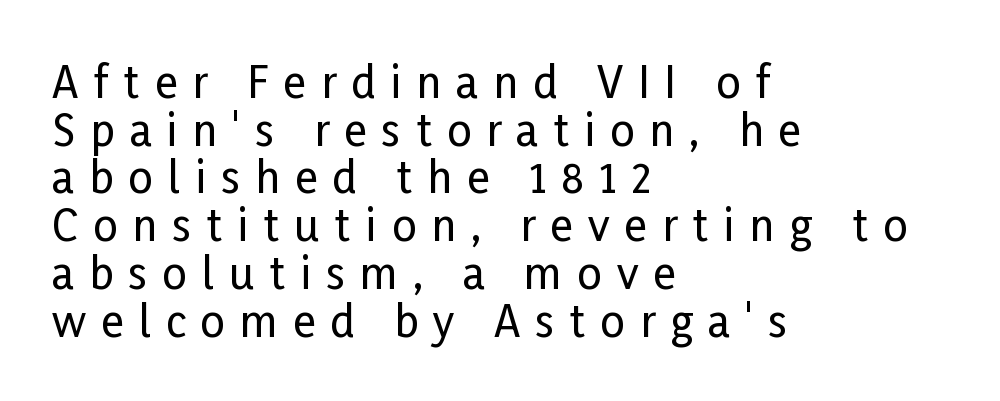
{"serif": "no", "italic": "no", "width": "condensed", "stroke_contrast": "low", "x_height": "medium", "monospaced": "no", "underline": "no", "align": "left", "line_spacing": "tight", "line_spacing_ratio": 1.11, "letter_spacing": "wide", "letter_spacing_em": 0.35, "glyph_px": 43}
